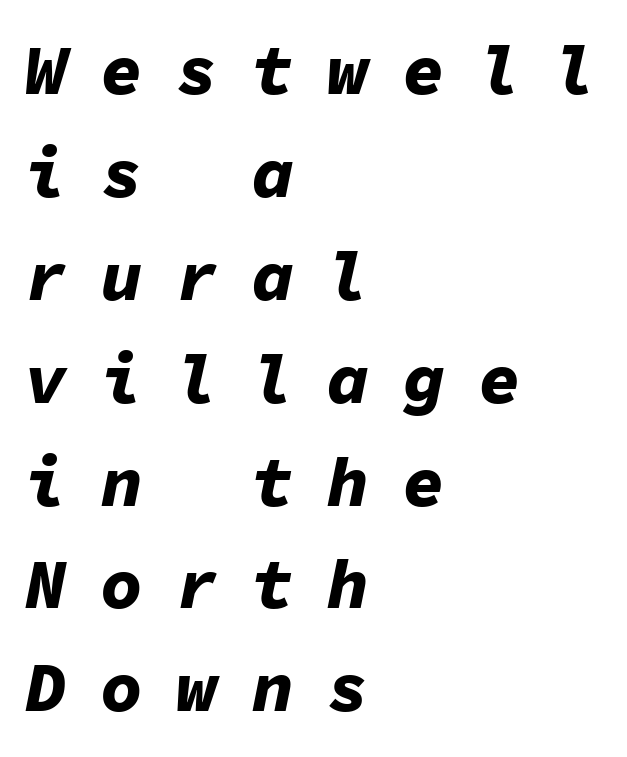
Q: Is the text bold? A: Yes.
Q: Is the text italic (slanted)? A: Yes, it leans right by about 11 degrees.
Q: Is the text underlined? A: No.
Q: How is the paragraph aligned? A: Left-aligned.
Q: Is the spacing between letters normal or unusually wide? A: Unusually wide.
Q: Is the spacing between lines tight, normal or loose? A: Normal.
Q: Width (condensed, normal, or wide)? A: Normal.
Q: Stroke contrast? A: Low.
Q: x-height? A: Medium.
Q: Monospaced? A: Yes.
